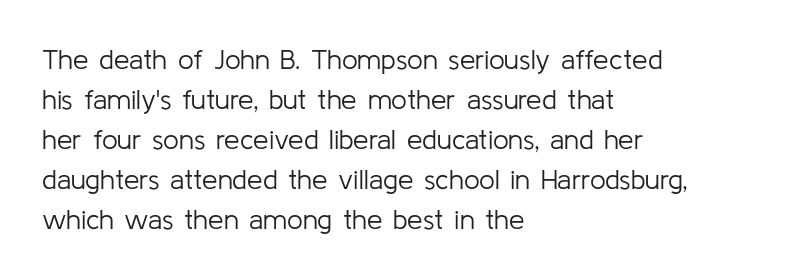
The image shows 28 px light sans-serif type, upright; set left-aligned, normal line spacing (1.43x), normal letter spacing, not underlined; low stroke contrast and a medium x-height.
